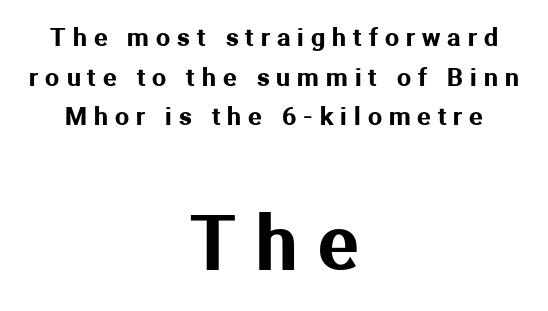
The image shows 74 px sans-serif type, upright; set centered, normal line spacing (1.59x), unusually wide letter spacing (+0.28 em), not underlined; the second (bottom) block is 2.96x larger; medium stroke contrast and a medium x-height.
